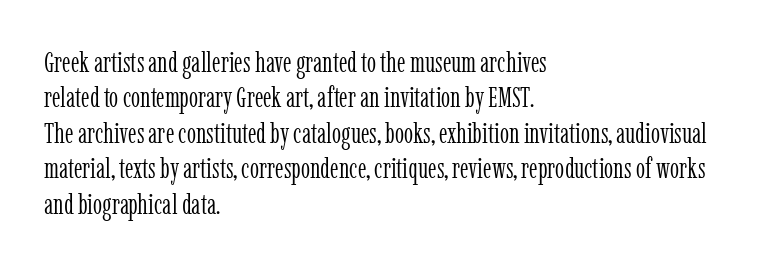
The image shows 29 px light, condensed serif type, upright; set left-aligned, line spacing 1.22x, normal letter spacing, not underlined; low stroke contrast and a medium x-height.
